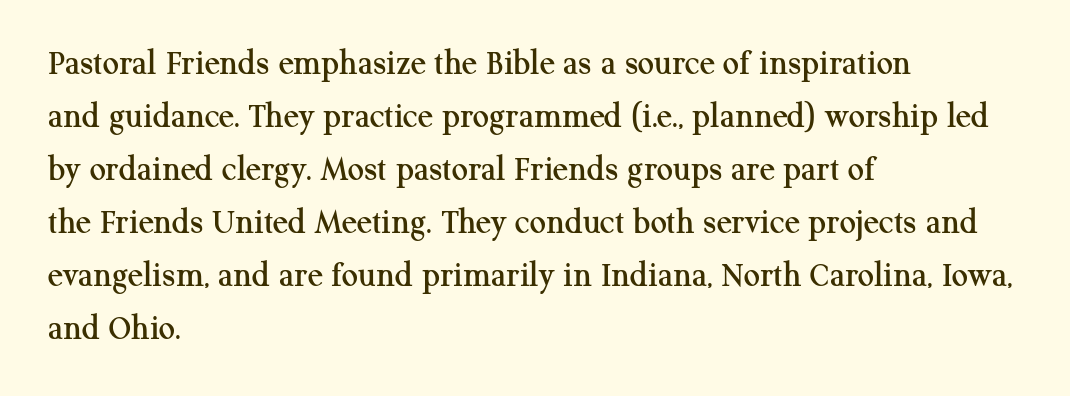
Q: Is the text italic (slanted)? A: No, it is upright.
Q: Is the typeface a serif or a sans-serif typeface? A: Serif.
Q: Is the text underlined? A: No.
Q: How is the paragraph aligned? A: Left-aligned.
Q: Is the spacing between letters normal or unusually wide? A: Normal.
Q: Is the spacing between lines tight, normal or loose? A: Normal.
Q: Width (condensed, normal, or wide)? A: Normal.
Q: Stroke contrast? A: Medium.
Q: x-height? A: Medium.
Q: Monospaced? A: No.
